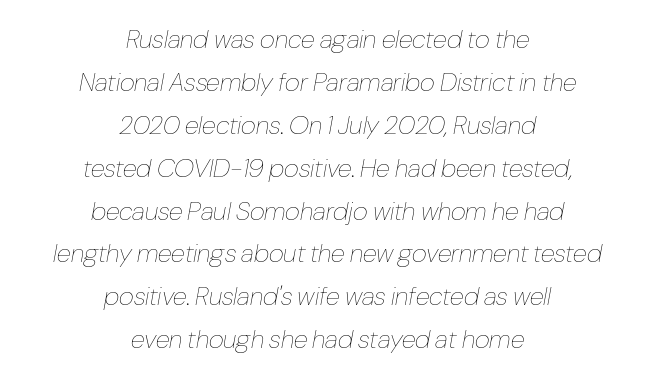
Q: Is the text bold? A: No.
Q: Is the text italic (slanted)? A: Yes, it leans right by about 10 degrees.
Q: Is the text underlined? A: No.
Q: How is the paragraph aligned? A: Centered.
Q: Is the spacing between letters normal or unusually wide? A: Normal.
Q: Is the spacing between lines tight, normal or loose? A: Normal.
